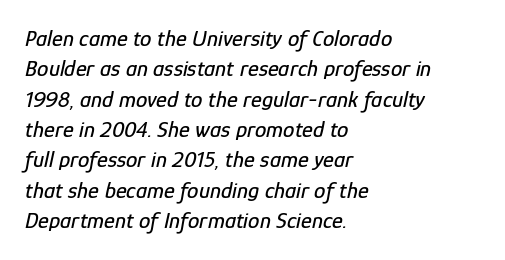
Q: Is the text italic (slanted)? A: Yes, it leans right by about 12 degrees.
Q: Is the text underlined? A: No.
Q: How is the paragraph aligned? A: Left-aligned.
Q: Is the spacing between letters normal or unusually wide? A: Normal.
Q: Is the spacing between lines tight, normal or loose? A: Normal.
